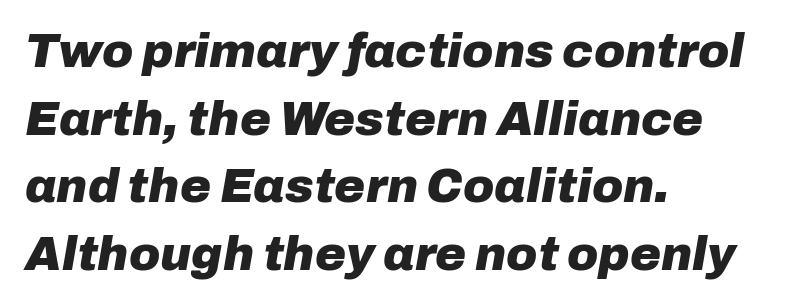
The image shows 47 px heavy type, italic (leaning right); set left-aligned, normal line spacing (1.44x), normal letter spacing, not underlined; low stroke contrast and a medium x-height.
